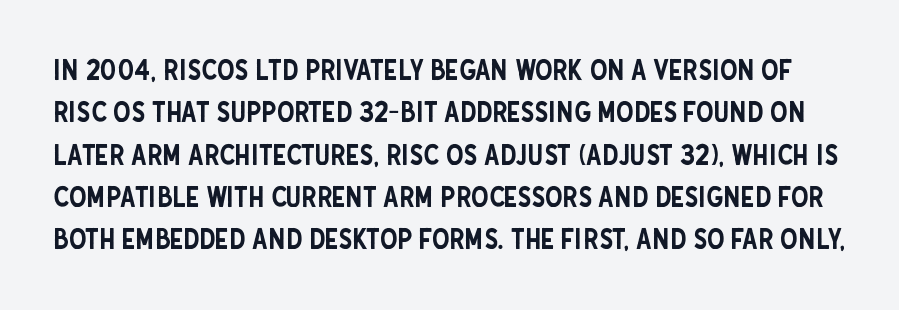
Q: Is the text italic (slanted)? A: No, it is upright.
Q: Is the typeface a serif or a sans-serif typeface? A: Sans-serif.
Q: Is the text underlined? A: No.
Q: Is the spacing between letters normal or unusually wide? A: Normal.
Q: Is the spacing between lines tight, normal or loose? A: Normal.
Q: Width (condensed, normal, or wide)? A: Condensed.
Q: Stroke contrast? A: Low.
Q: x-height? A: Large.
Q: Monospaced? A: No.
